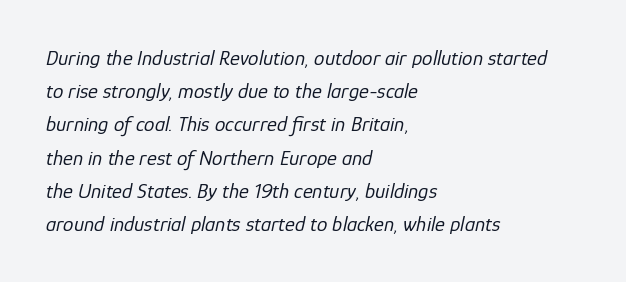
{"italic": "yes", "lean": "right", "slant_degrees": 12, "bold": "no", "underline": "no", "align": "left", "line_spacing": "normal", "line_spacing_ratio": 1.58, "letter_spacing": "normal", "letter_spacing_em": 0.0, "glyph_px": 21}
